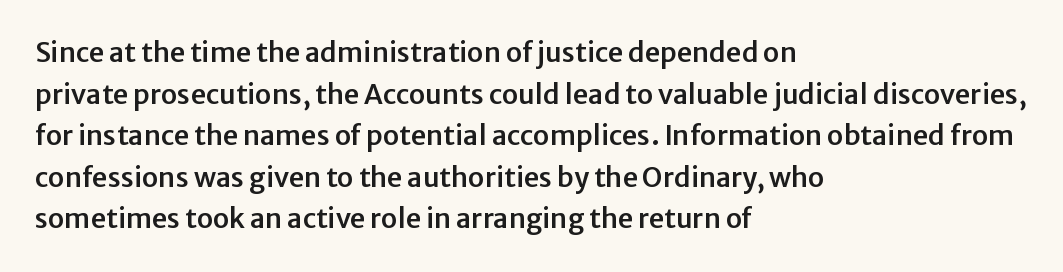
{"italic": "no", "underline": "no", "align": "left", "line_spacing": "normal", "line_spacing_ratio": 1.54, "letter_spacing": "normal", "letter_spacing_em": 0.0, "glyph_px": 27}
